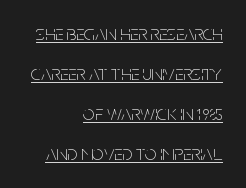
{"italic": "no", "bold": "no", "underline": "yes", "align": "right", "line_spacing": "loose", "line_spacing_ratio": 1.9, "letter_spacing": "normal", "letter_spacing_em": 0.0, "glyph_px": 21}
